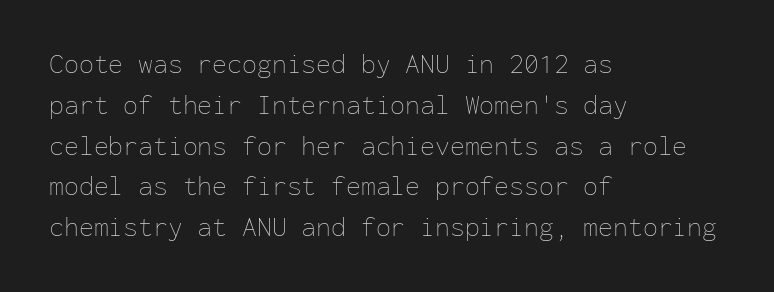
Q: Is the text bold? A: No.
Q: Is the text italic (slanted)? A: No, it is upright.
Q: Is the text underlined? A: No.
Q: How is the paragraph aligned? A: Left-aligned.
Q: Is the spacing between letters normal or unusually wide? A: Normal.
Q: Is the spacing between lines tight, normal or loose? A: Normal.
